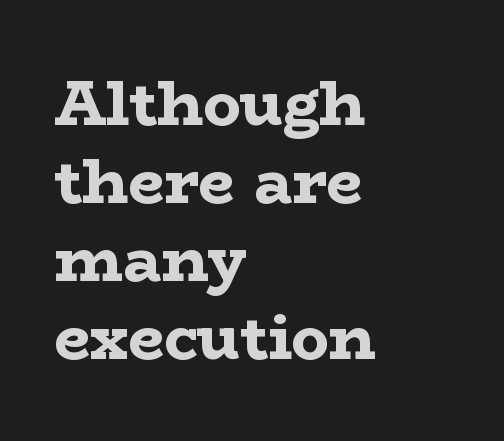
Q: Is the text bold? A: Yes.
Q: Is the text italic (slanted)? A: No, it is upright.
Q: Is the typeface a serif or a sans-serif typeface? A: Serif.
Q: Is the text underlined? A: No.
Q: How is the paragraph aligned? A: Left-aligned.
Q: Is the spacing between letters normal or unusually wide? A: Normal.
Q: Width (condensed, normal, or wide)? A: Wide.
Q: Stroke contrast? A: Low.
Q: x-height? A: Medium.
Q: Monospaced? A: No.
